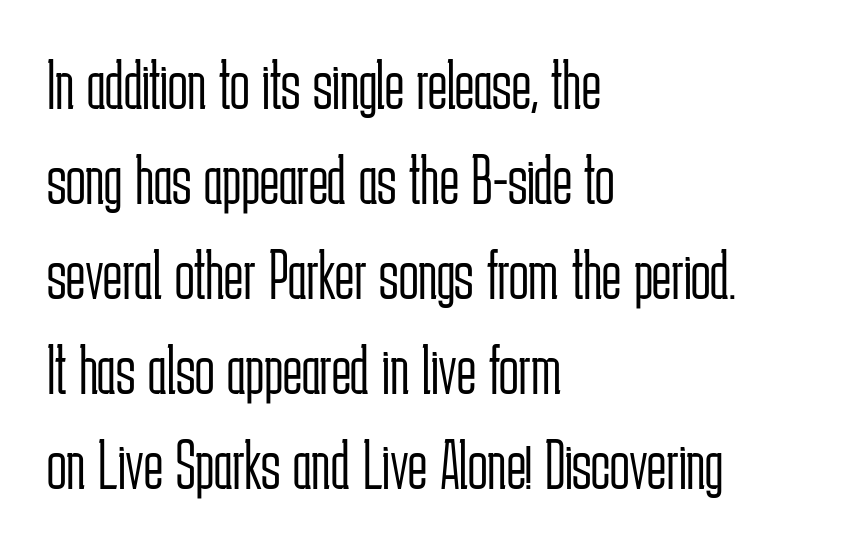
Q: Is the text bold? A: No.
Q: Is the text italic (slanted)? A: No, it is upright.
Q: Is the typeface a serif or a sans-serif typeface? A: Sans-serif.
Q: Is the text underlined? A: No.
Q: How is the paragraph aligned? A: Left-aligned.
Q: Is the spacing between letters normal or unusually wide? A: Normal.
Q: Is the spacing between lines tight, normal or loose? A: Normal.
Q: Width (condensed, normal, or wide)? A: Condensed.
Q: Stroke contrast? A: Low.
Q: x-height? A: Medium.
Q: Monospaced? A: No.
